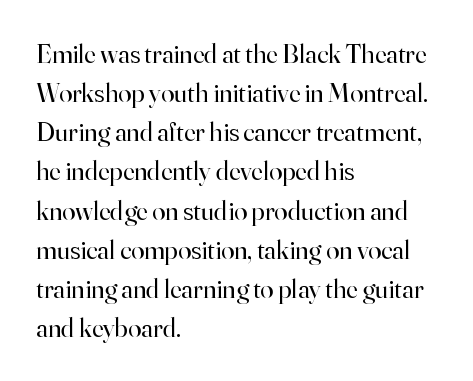
Default kerning and tracking; the words read as compact shapes. No heavy texture on the line: the type isn't bold. A roman cut, with each character standing at attention. Notice how the passage keeps a crisp vertical edge on the left only. Bare-footed words on every line.
